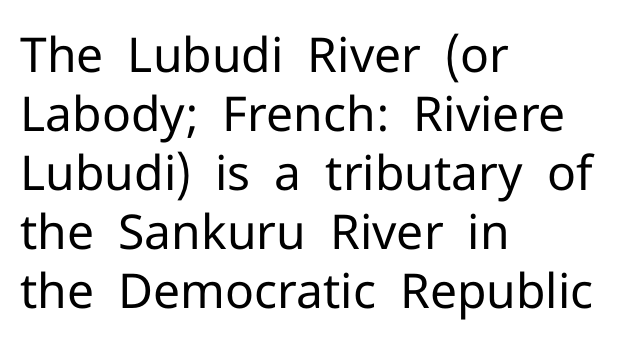
Every row of glyphs begins at an identical x-position on the left. The glyphs are unaccompanied by any horizontal stroke below them. Nope, no serifs anywhere on these letters. This sample has the flowing, uneven cadence of proportional lettering.
